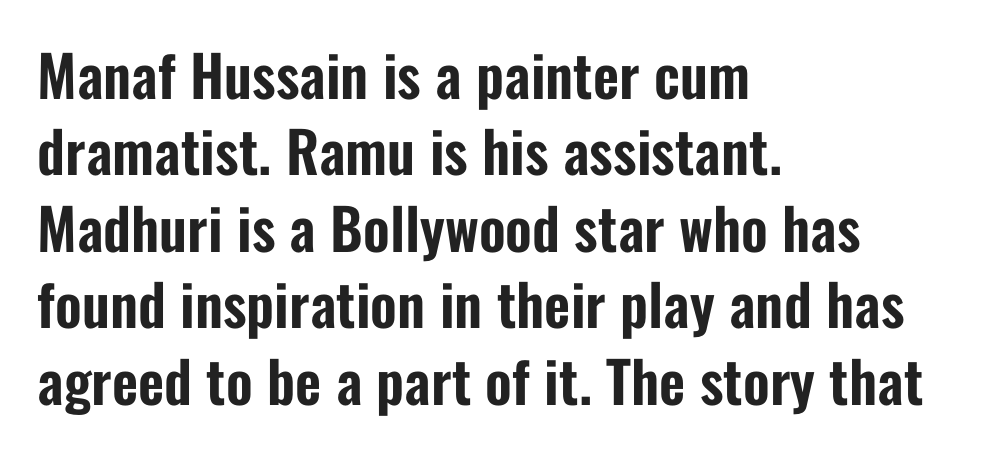
The image shows 57 px condensed sans-serif type, upright; set left-aligned, normal line spacing (1.34x), normal letter spacing, not underlined; low stroke contrast and a medium x-height.
